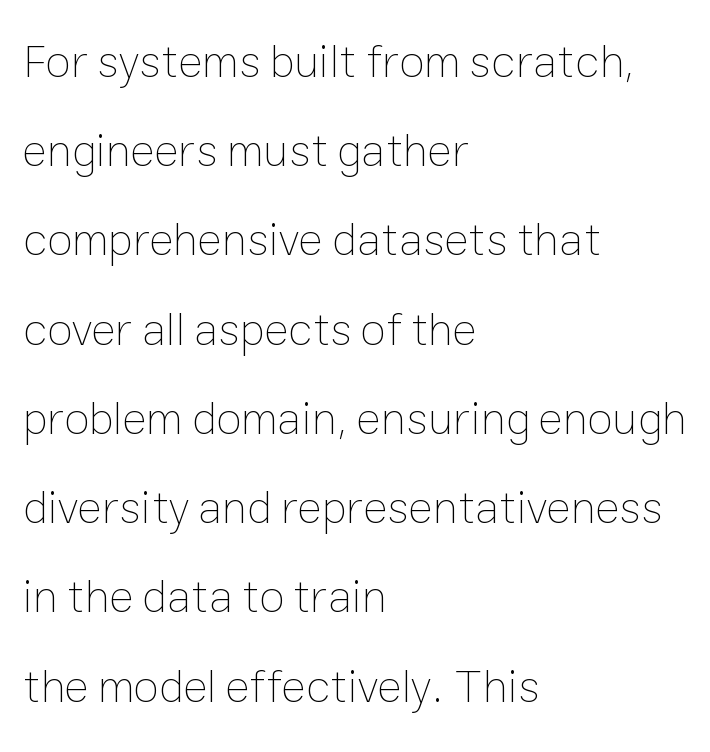
Q: Is the text bold? A: No.
Q: Is the text italic (slanted)? A: No, it is upright.
Q: Is the text underlined? A: No.
Q: How is the paragraph aligned? A: Left-aligned.
Q: Is the spacing between letters normal or unusually wide? A: Normal.
Q: Is the spacing between lines tight, normal or loose? A: Loose.
Q: Width (condensed, normal, or wide)? A: Normal.
Q: Stroke contrast? A: Low.
Q: x-height? A: Medium.
Q: Monospaced? A: No.
